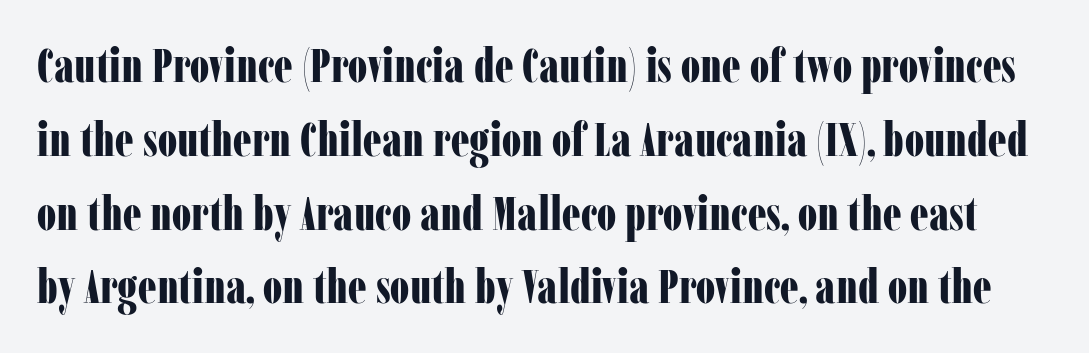
{"serif": "yes", "italic": "no", "bold": "yes", "weight": "bold", "width": "condensed", "stroke_contrast": "low", "x_height": "medium", "monospaced": "no", "underline": "no", "line_spacing": "normal", "line_spacing_ratio": 1.57, "letter_spacing": "normal", "letter_spacing_em": 0.0, "glyph_px": 47}
